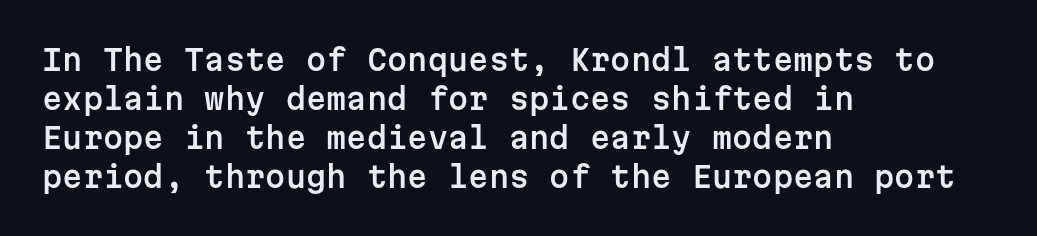
Q: Is the text italic (slanted)? A: No, it is upright.
Q: Is the typeface a serif or a sans-serif typeface? A: Sans-serif.
Q: Is the text underlined? A: No.
Q: How is the paragraph aligned? A: Left-aligned.
Q: Is the spacing between letters normal or unusually wide? A: Normal.
Q: Is the spacing between lines tight, normal or loose? A: Normal.
Q: Width (condensed, normal, or wide)? A: Normal.
Q: Stroke contrast? A: Low.
Q: x-height? A: Medium.
Q: Monospaced? A: Yes.
